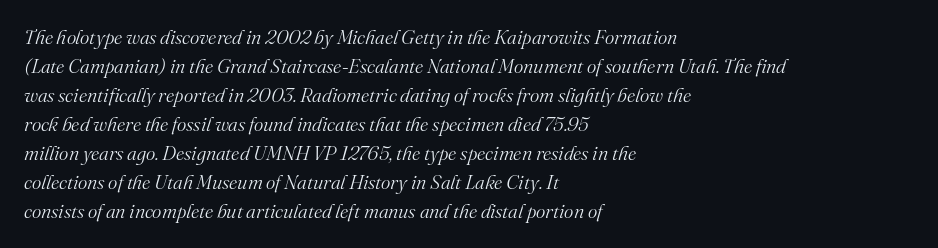
{"italic": "yes", "lean": "right", "slant_degrees": 16, "bold": "no", "underline": "no", "align": "left", "line_spacing": "normal", "line_spacing_ratio": 1.45, "letter_spacing": "normal", "letter_spacing_em": 0.0, "glyph_px": 20}
